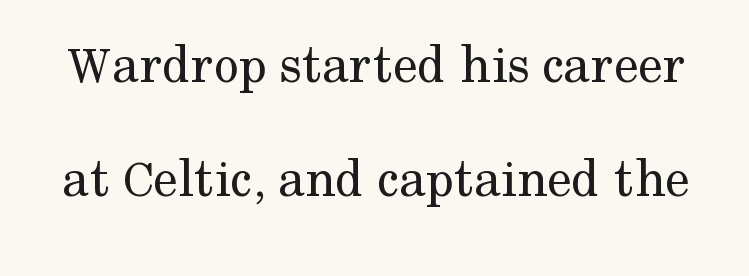
Think of a printed novel: that variable character pitch is what you see here. No italicization has been applied; the sample stays upright. The space between consecutive lines is lavish. You can tell from the footed stems that serif type was used.
